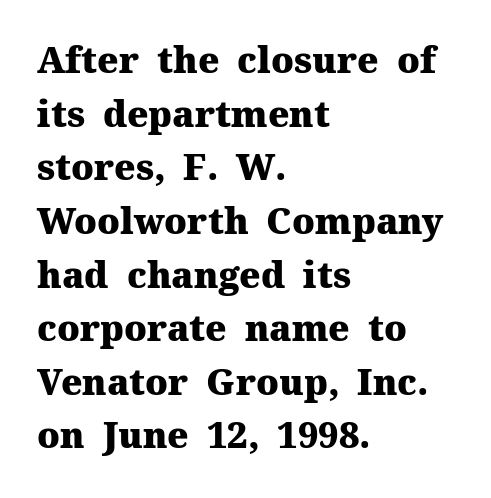
Q: Is the text bold? A: Yes.
Q: Is the text italic (slanted)? A: No, it is upright.
Q: Is the typeface a serif or a sans-serif typeface? A: Serif.
Q: Is the text underlined? A: No.
Q: How is the paragraph aligned? A: Left-aligned.
Q: Is the spacing between letters normal or unusually wide? A: Normal.
Q: Is the spacing between lines tight, normal or loose? A: Normal.
Q: Width (condensed, normal, or wide)? A: Normal.
Q: Stroke contrast? A: Medium.
Q: x-height? A: Medium.
Q: Monospaced? A: No.
